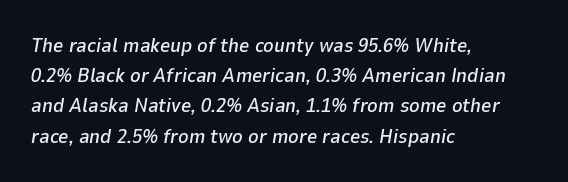
The image shows 20 px text type, italic (leaning right); set left-aligned, normal line spacing (1.51x), normal letter spacing, not underlined.
